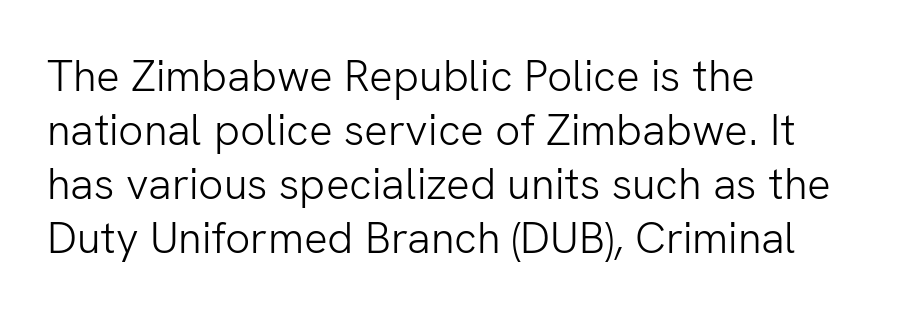
The image shows 44 px light sans-serif type, upright; set left-aligned, line spacing 1.23x, normal letter spacing, not underlined; low stroke contrast and a medium x-height.
